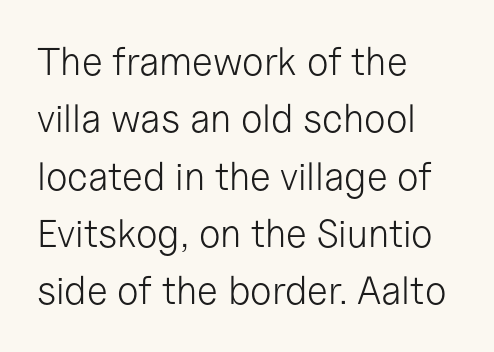
The image shows 39 px light sans-serif type, upright; set left-aligned, normal line spacing (1.47x), normal letter spacing, not underlined; low stroke contrast and a medium x-height.
